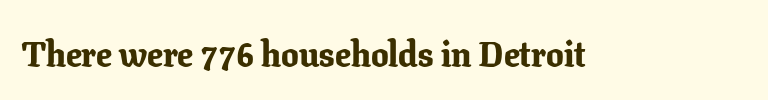
{"serif": "yes", "italic": "no", "bold": "yes", "weight": "bold", "width": "normal", "stroke_contrast": "low", "x_height": "medium", "monospaced": "no", "underline": "no", "letter_spacing": "normal", "letter_spacing_em": 0.0, "glyph_px": 35}
